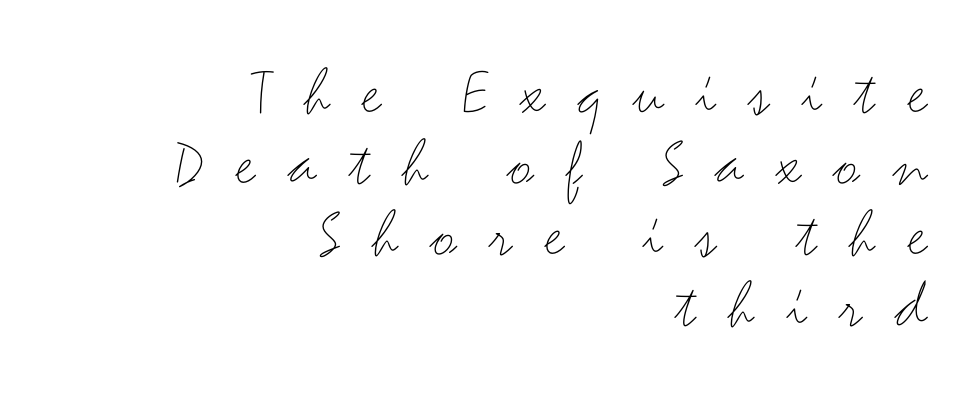
Q: Is the text bold? A: No.
Q: Is the text italic (slanted)? A: Yes.
Q: Is the typeface a serif or a sans-serif typeface? A: Sans-serif.
Q: Is the text underlined? A: No.
Q: How is the paragraph aligned? A: Right-aligned.
Q: Is the spacing between letters normal or unusually wide? A: Unusually wide.
Q: Is the spacing between lines tight, normal or loose? A: Tight.
Q: Width (condensed, normal, or wide)? A: Wide.
Q: Stroke contrast? A: Medium.
Q: x-height? A: Small.
Q: Monospaced? A: No.
